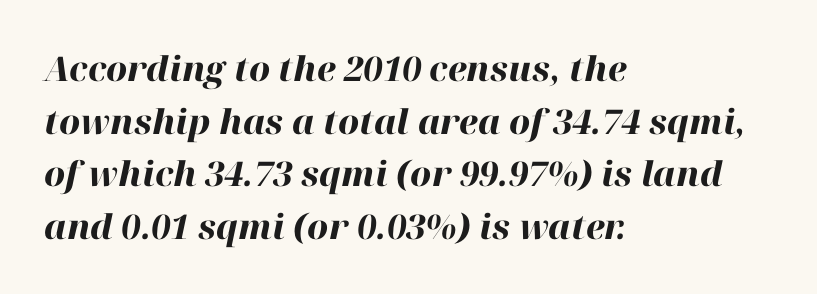
The image shows 34 px heavy type, italic (leaning right); set left-aligned, normal line spacing (1.55x), normal letter spacing, not underlined; high stroke contrast and a medium x-height.
